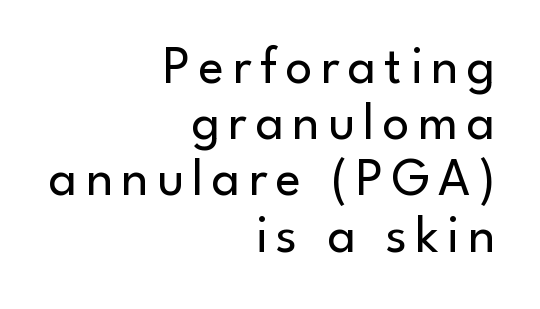
Weight: in the light-to-regular range. The rendering uses natural spacing where letterforms have individual widths. The string is rendered with underlining switched off. This rendering uses right alignment, leaving the left contour irregular.
